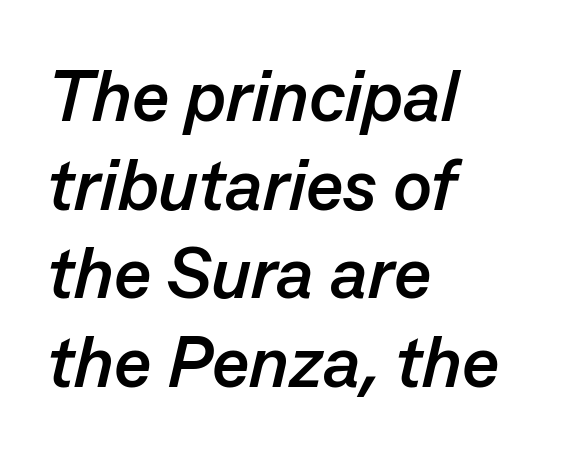
Q: Is the text bold? A: Yes.
Q: Is the text italic (slanted)? A: Yes, it leans right by about 13 degrees.
Q: Is the text underlined? A: No.
Q: How is the paragraph aligned? A: Left-aligned.
Q: Is the spacing between letters normal or unusually wide? A: Normal.
Q: Width (condensed, normal, or wide)? A: Normal.
Q: Stroke contrast? A: Low.
Q: x-height? A: Medium.
Q: Monospaced? A: No.
